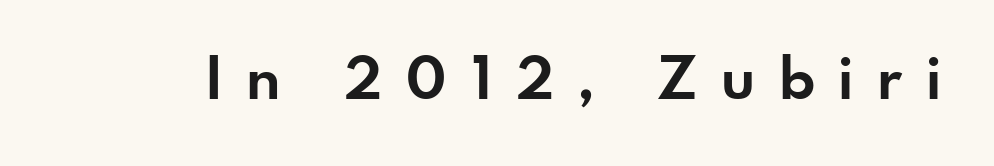
{"serif": "no", "italic": "no", "bold": "yes", "weight": "bold", "width": "normal", "stroke_contrast": "low", "x_height": "small", "monospaced": "no", "underline": "no", "letter_spacing": "wide", "letter_spacing_em": 0.41, "glyph_px": 58}
